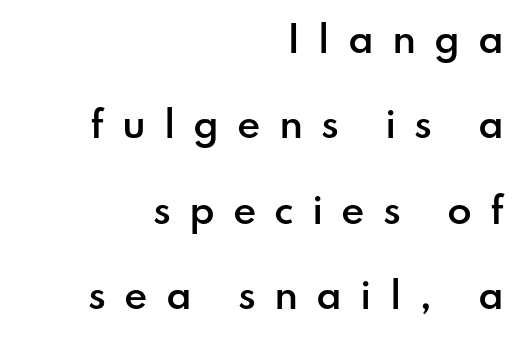
The image shows 36 px semibold sans-serif type, upright; set right-aligned, loose line spacing (2.37x), unusually wide letter spacing (+0.5 em), not underlined; low stroke contrast and a small x-height.
